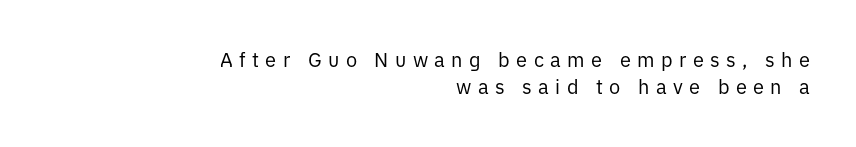
Stroke mass is kept to a normal reading level or below. Bare-footed words on every line. Characters remain perfectly vertical along every line. Caption: expanded tracking, letters set apart. Interline gaps are of average width in this sample.
